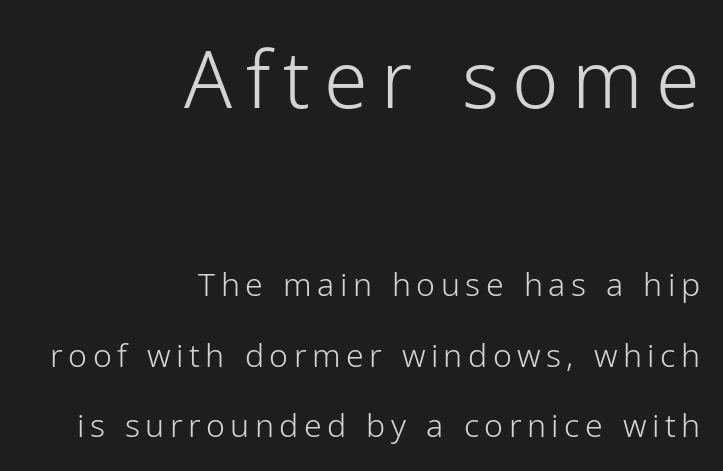
The first block has been scaled up relative to the second. The rendering uses a large line-height, opening up the rows. Where is the straight margin? On the right. The typeface has the unassuming heft of standard copy or less. Examine the stroke ends and you'll find no serifs. This is roman type, the default non-slanted kind.
